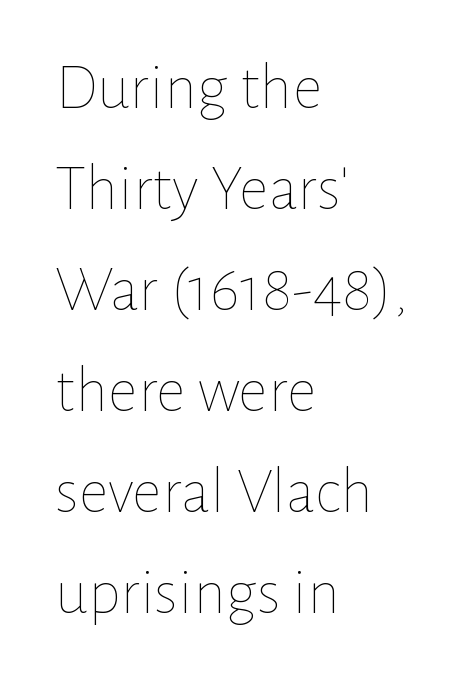
Bold? No — there's no thickening of the strokes. The typography opts for an upright posture over an oblique one. Inter-character spacing is left at the font's built-in metrics. The area under the type is left untouched.
